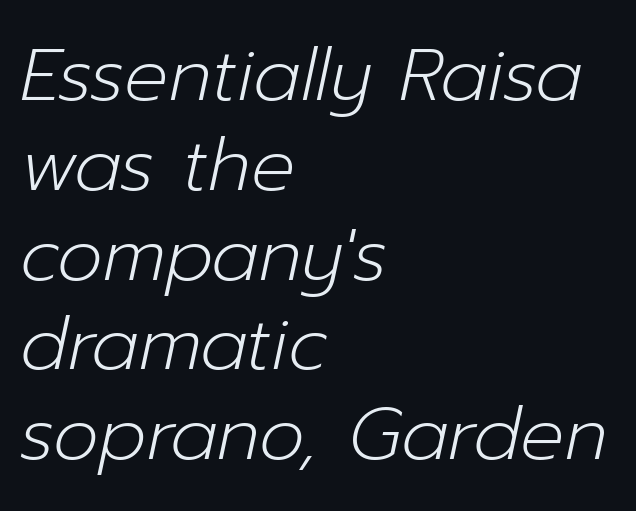
The image shows 73 px light type, italic (leaning right); set left-aligned, line spacing 1.23x, normal letter spacing, not underlined; low stroke contrast and a medium x-height.
